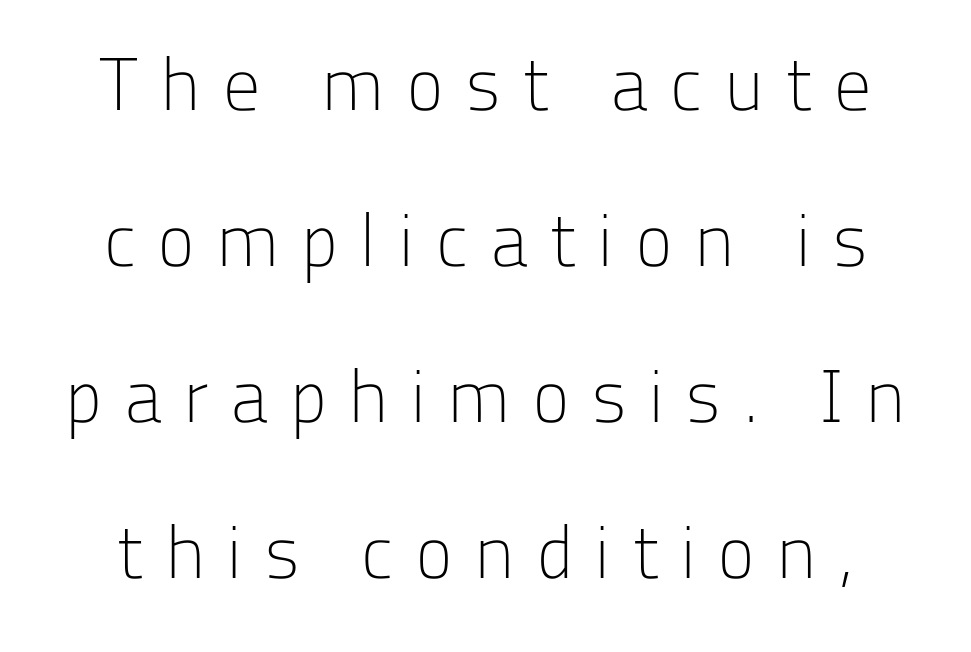
The letterforms sit at book weight or below. The rendering inserts visible extra space after every character. The specimen reads as upright at a glance. The letters advance in unequal steps, a hallmark of proportional type. Baseline-to-baseline distance is far greater than the letter height.
